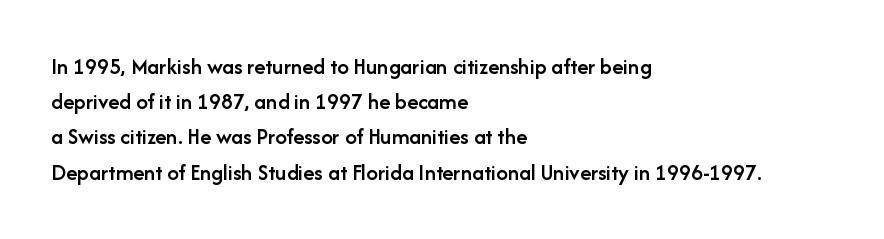
{"italic": "no", "bold": "semi", "underline": "no", "align": "left", "line_spacing": "normal", "line_spacing_ratio": 1.53, "letter_spacing": "normal", "letter_spacing_em": 0.0, "glyph_px": 23}
